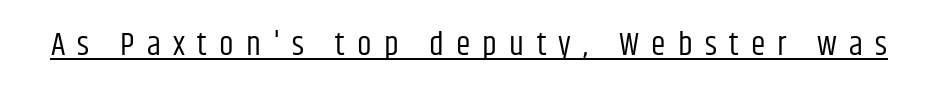
{"serif": "no", "italic": "no", "bold": "no", "weight": "regular", "width": "condensed", "stroke_contrast": "low", "x_height": "large", "monospaced": "no", "underline": "yes", "letter_spacing": "wide", "letter_spacing_em": 0.37, "glyph_px": 33}
